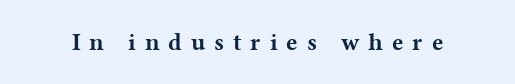
Q: Is the text bold? A: Yes.
Q: Is the text italic (slanted)? A: No, it is upright.
Q: Is the text underlined? A: No.
Q: Is the spacing between letters normal or unusually wide? A: Unusually wide.
